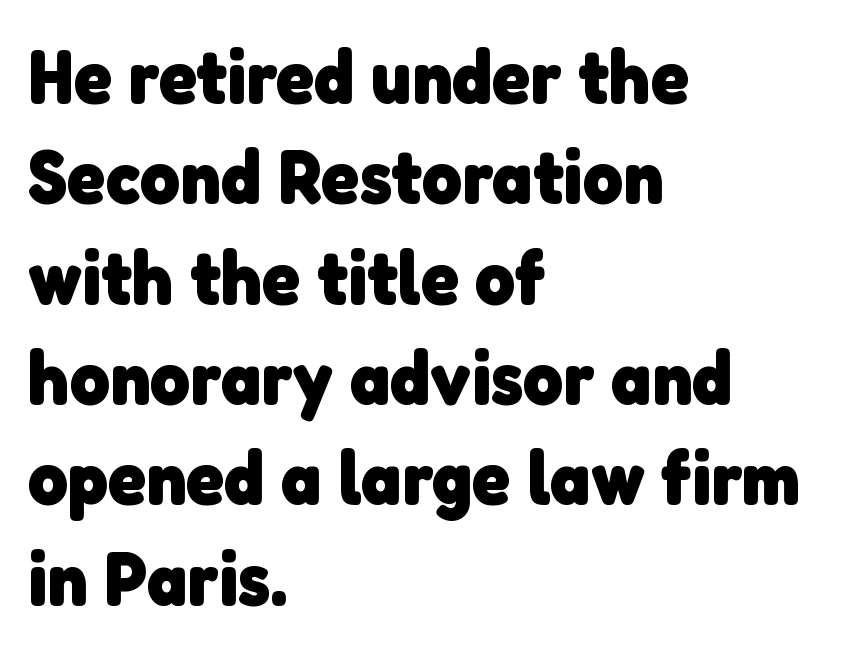
Q: Is the text bold? A: Yes.
Q: Is the typeface a serif or a sans-serif typeface? A: Sans-serif.
Q: Is the text underlined? A: No.
Q: How is the paragraph aligned? A: Left-aligned.
Q: Is the spacing between letters normal or unusually wide? A: Normal.
Q: Is the spacing between lines tight, normal or loose? A: Normal.
Q: Width (condensed, normal, or wide)? A: Normal.
Q: Stroke contrast? A: Low.
Q: x-height? A: Medium.
Q: Monospaced? A: No.
